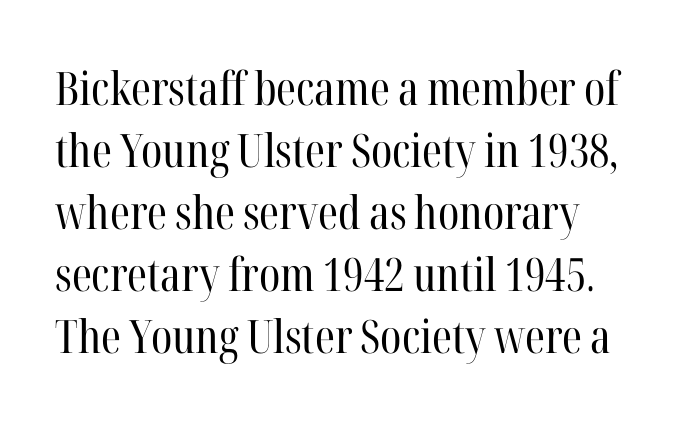
{"serif": "yes", "italic": "no", "bold": "no", "weight": "regular", "width": "condensed", "stroke_contrast": "high", "x_height": "medium", "monospaced": "no", "underline": "no", "line_spacing": "normal", "line_spacing_ratio": 1.35, "letter_spacing": "normal", "letter_spacing_em": 0.0, "glyph_px": 46}
